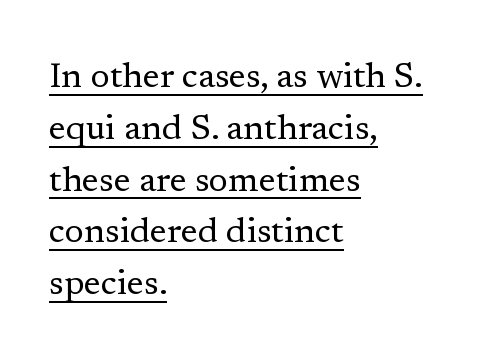
The image shows 35 px regular-weight serif type, upright; set left-aligned, normal line spacing (1.48x), normal letter spacing, underlined; low stroke contrast and a medium x-height.
